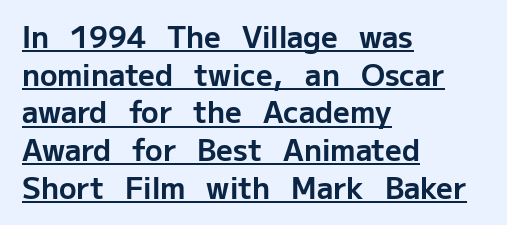
{"serif": "no", "italic": "no", "bold": "yes", "weight": "bold", "width": "normal", "stroke_contrast": "low", "x_height": "medium", "monospaced": "no", "underline": "yes", "align": "left", "line_spacing": "normal", "line_spacing_ratio": 1.3, "letter_spacing": "normal", "letter_spacing_em": 0.0, "glyph_px": 29}
